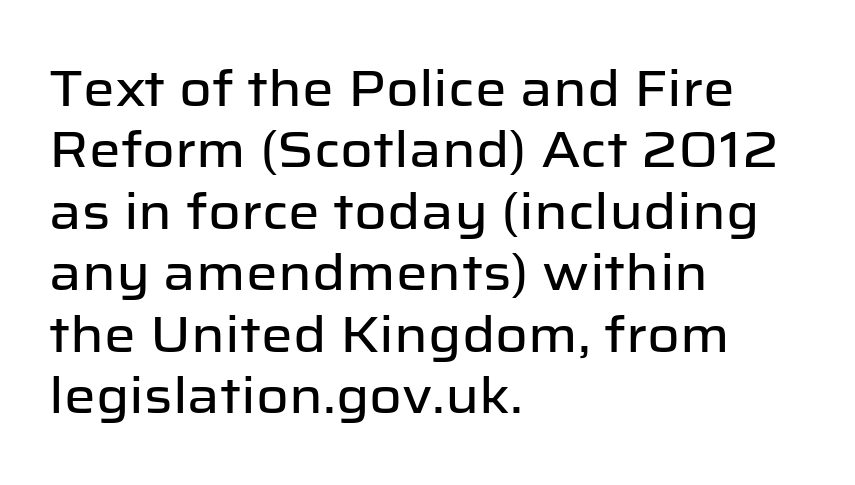
The passage shown is typeset with a sans-serif family. Letters rest on an invisible, unmarked baseline. Caption: standard tracking, unaltered. The rendering uses natural spacing where letterforms have individual widths. Casual observation: everything's shoved over to the left.
